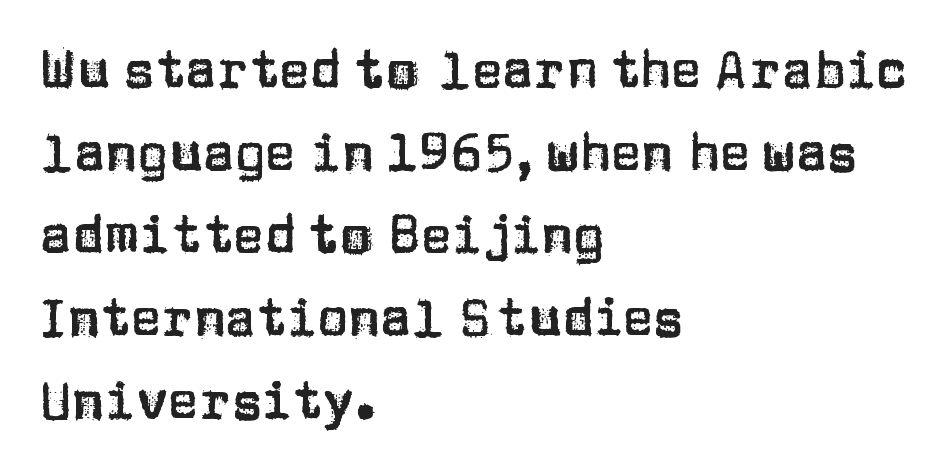
{"serif": "no", "italic": "no", "width": "normal", "stroke_contrast": "low", "x_height": "large", "monospaced": "no", "underline": "no", "align": "left", "line_spacing": "normal", "line_spacing_ratio": 1.59, "letter_spacing": "normal", "letter_spacing_em": 0.0, "glyph_px": 52}
